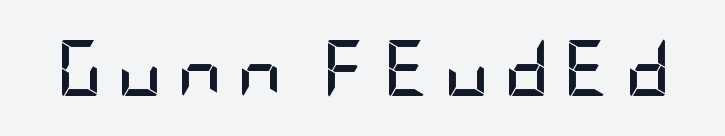
The image shows 56 px semibold, condensed sans-serif type, upright; set unusually wide letter spacing (+0.26 em), not underlined; low stroke contrast and a large x-height.
